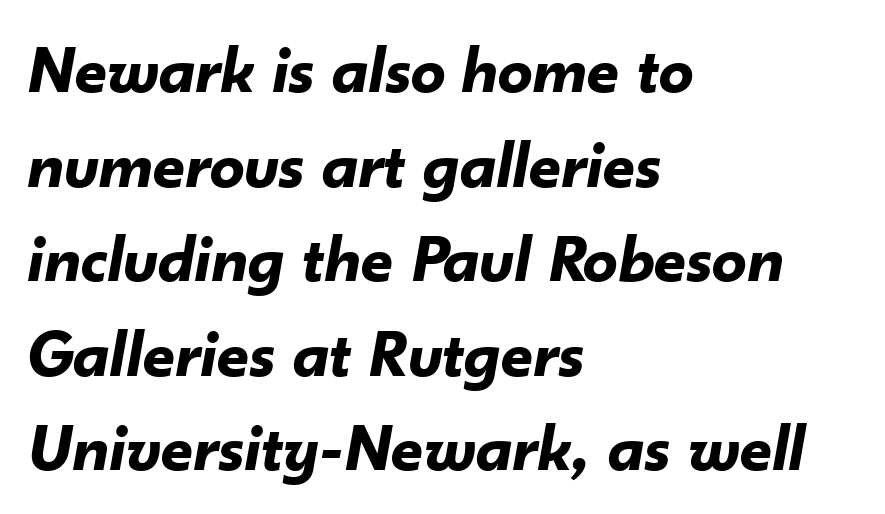
In CSS terms this would be text-align: left. The letters sit at their default tracking, neither squeezed nor spread. Here the designer chose a conventional face with non-uniform glyph widths. Rule under the text: the space is simply empty. Every character sits at an angle, as italics do.
